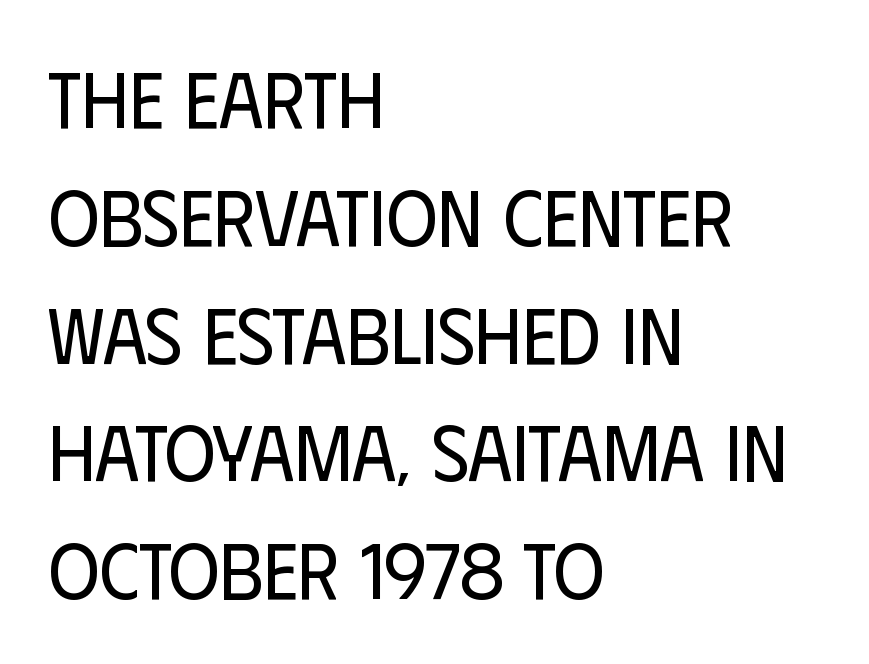
Q: Is the text bold? A: No.
Q: Is the text italic (slanted)? A: No, it is upright.
Q: Is the typeface a serif or a sans-serif typeface? A: Sans-serif.
Q: Is the text underlined? A: No.
Q: How is the paragraph aligned? A: Left-aligned.
Q: Is the spacing between letters normal or unusually wide? A: Normal.
Q: Is the spacing between lines tight, normal or loose? A: Normal.
Q: Width (condensed, normal, or wide)? A: Condensed.
Q: Stroke contrast? A: Low.
Q: x-height? A: Large.
Q: Monospaced? A: No.
